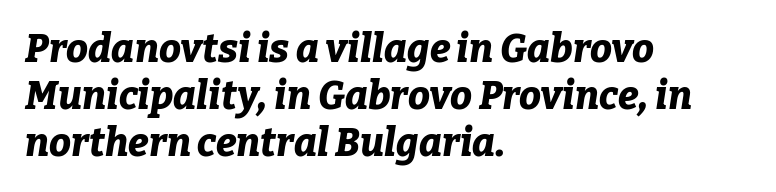
Q: Is the text bold? A: Yes.
Q: Is the text italic (slanted)? A: Yes, it leans right by about 9 degrees.
Q: Is the text underlined? A: No.
Q: How is the paragraph aligned? A: Left-aligned.
Q: Is the spacing between letters normal or unusually wide? A: Normal.
Q: Width (condensed, normal, or wide)? A: Normal.
Q: Stroke contrast? A: Low.
Q: x-height? A: Medium.
Q: Monospaced? A: No.
